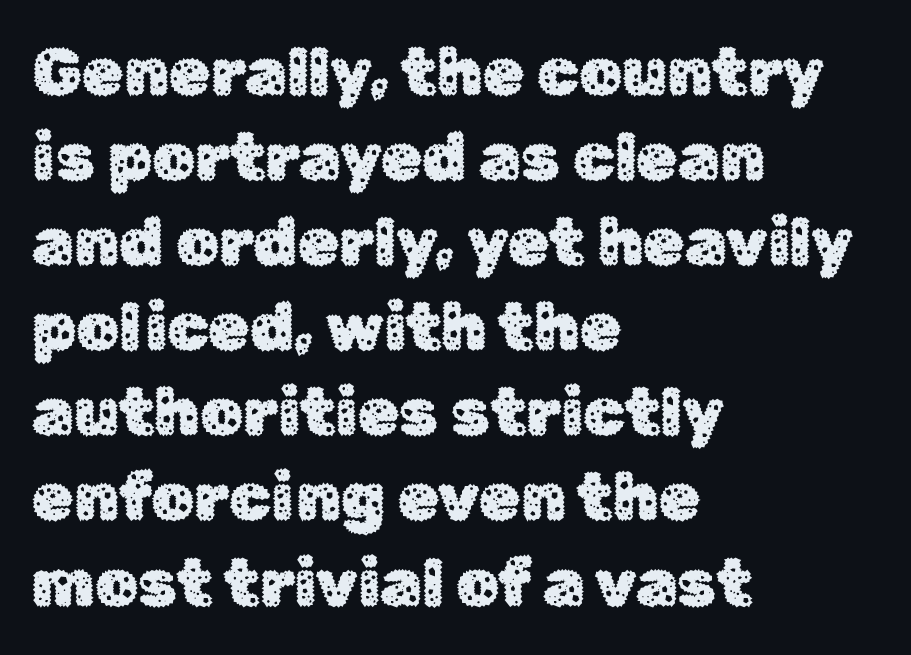
{"serif": "no", "italic": "no", "width": "normal", "stroke_contrast": "low", "x_height": "medium", "monospaced": "no", "underline": "no", "align": "left", "line_spacing": "normal", "line_spacing_ratio": 1.27, "letter_spacing": "normal", "letter_spacing_em": 0.0, "glyph_px": 67}
